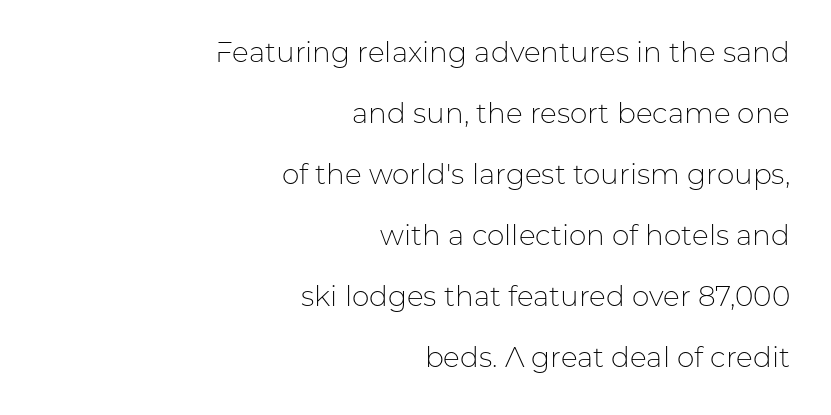
Q: Is the text bold? A: No.
Q: Is the text italic (slanted)? A: No, it is upright.
Q: Is the typeface a serif or a sans-serif typeface? A: Sans-serif.
Q: Is the text underlined? A: No.
Q: How is the paragraph aligned? A: Right-aligned.
Q: Is the spacing between letters normal or unusually wide? A: Normal.
Q: Is the spacing between lines tight, normal or loose? A: Loose.
Q: Width (condensed, normal, or wide)? A: Normal.
Q: Stroke contrast? A: Low.
Q: x-height? A: Medium.
Q: Monospaced? A: No.
